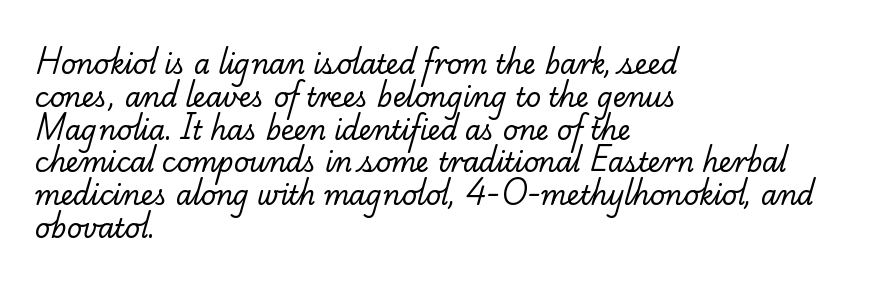
Q: Is the text bold? A: No.
Q: Is the text underlined? A: No.
Q: How is the paragraph aligned? A: Left-aligned.
Q: Is the spacing between letters normal or unusually wide? A: Normal.
Q: Is the spacing between lines tight, normal or loose? A: Normal.
